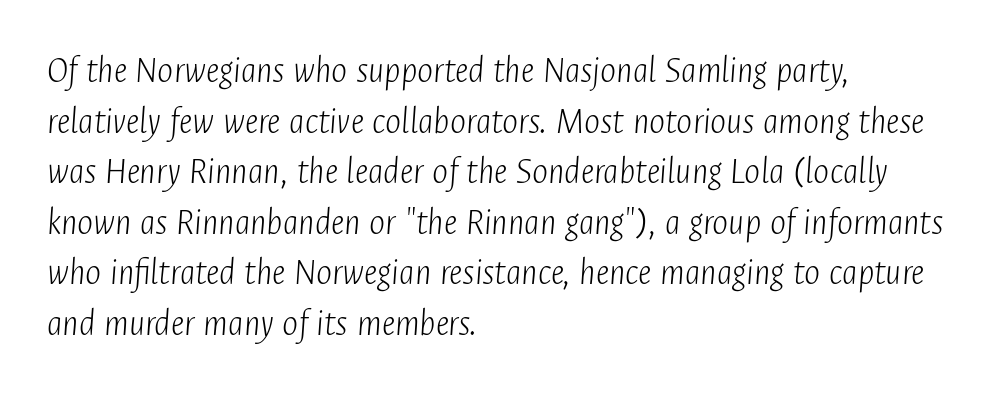
{"italic": "yes", "lean": "right", "slant_degrees": 4, "bold": "no", "weight": "light", "width": "condensed", "stroke_contrast": "low", "x_height": "medium", "monospaced": "no", "underline": "no", "align": "left", "line_spacing": "normal", "line_spacing_ratio": 1.33, "letter_spacing": "normal", "letter_spacing_em": 0.0, "glyph_px": 38}
